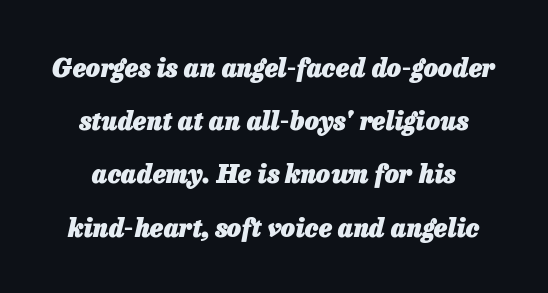
Q: Is the text bold? A: Yes.
Q: Is the text italic (slanted)? A: Yes, it leans right by about 13 degrees.
Q: Is the text underlined? A: No.
Q: How is the paragraph aligned? A: Centered.
Q: Is the spacing between letters normal or unusually wide? A: Normal.
Q: Is the spacing between lines tight, normal or loose? A: Loose.
